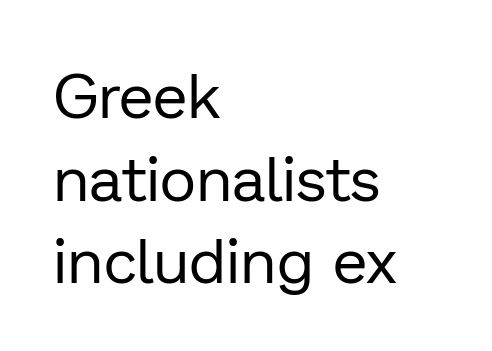
{"serif": "no", "italic": "no", "bold": "no", "weight": "regular", "width": "normal", "stroke_contrast": "low", "x_height": "medium", "monospaced": "no", "underline": "no", "align": "left", "line_spacing": "normal", "line_spacing_ratio": 1.31, "letter_spacing": "normal", "letter_spacing_em": 0.0, "glyph_px": 63}
